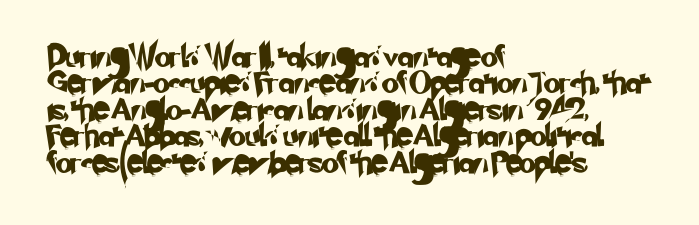
The image shows 22 px text type; set left-aligned, line spacing 1.2x, normal letter spacing, not underlined.
